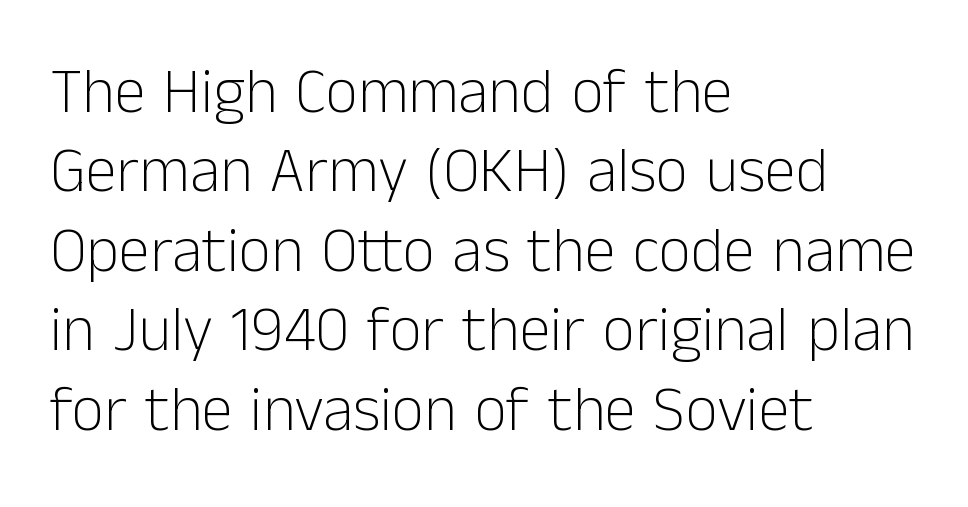
Layout note: lines flush left. You can tell from the bare stems that sans-serif type was used. The lettering holds an erect, upright posture throughout. The rendering uses natural spacing where letterforms have individual widths. Stroke mass is kept to a normal reading level or below. The rows are spaced the way most documents space them.
